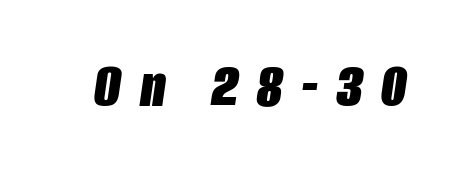
Strokes here are thick enough to call this a true bold. Is the type slanted? Yes — the strokes lean at a clear angle. The strip under each line holds only bare page. Here the designer chose a conventional face with non-uniform glyph widths. What stands out about the letter spacing? Its width — letters are far apart.
